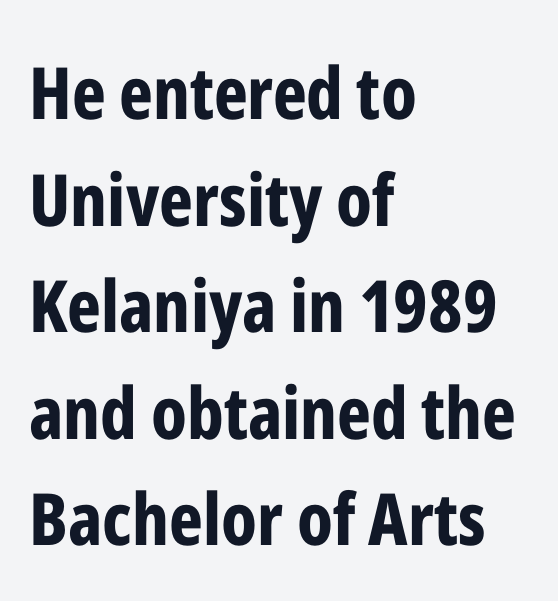
{"serif": "no", "italic": "no", "bold": "yes", "weight": "bold", "width": "condensed", "stroke_contrast": "low", "x_height": "medium", "monospaced": "no", "underline": "no", "align": "left", "line_spacing": "normal", "line_spacing_ratio": 1.48, "letter_spacing": "normal", "letter_spacing_em": 0.0, "glyph_px": 72}
